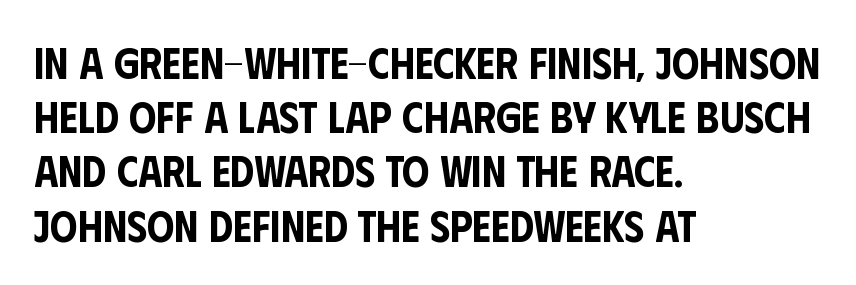
Lines of text with bare space underneath. These lines were composed using upright roman letters. Students, observe: this is what conventionally led text looks like. These lines are rendered in a variable-pitch font.
